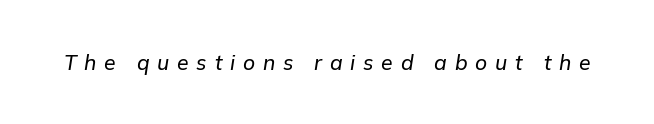
Q: Is the text italic (slanted)? A: Yes, it leans right by about 9 degrees.
Q: Is the text underlined? A: No.
Q: Is the spacing between letters normal or unusually wide? A: Unusually wide.
